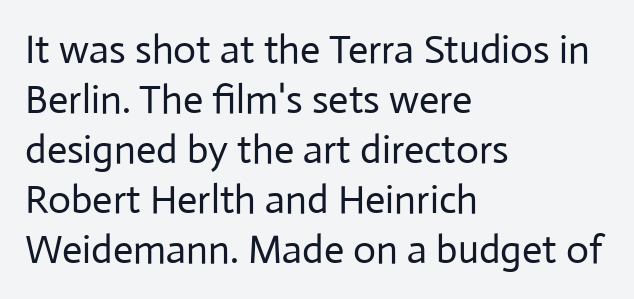
{"serif": "no", "italic": "no", "bold": "no", "weight": "regular", "width": "normal", "stroke_contrast": "low", "x_height": "medium", "monospaced": "no", "underline": "no", "align": "left", "line_spacing": "normal", "line_spacing_ratio": 1.25, "letter_spacing": "normal", "letter_spacing_em": 0.0, "glyph_px": 40}
